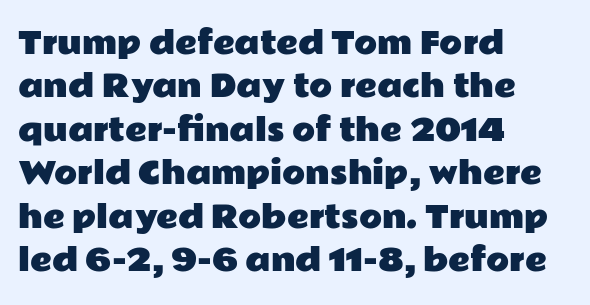
The letters advance in unequal steps, a hallmark of proportional type. Is there any slant? The stems are plumb. Reading down the block, your eye returns to a fixed left position each line. The type family on display is of the sans-serif kind. A typesetter would call this zero additional tracking. Anything drawn beneath the words? Only blank space.
